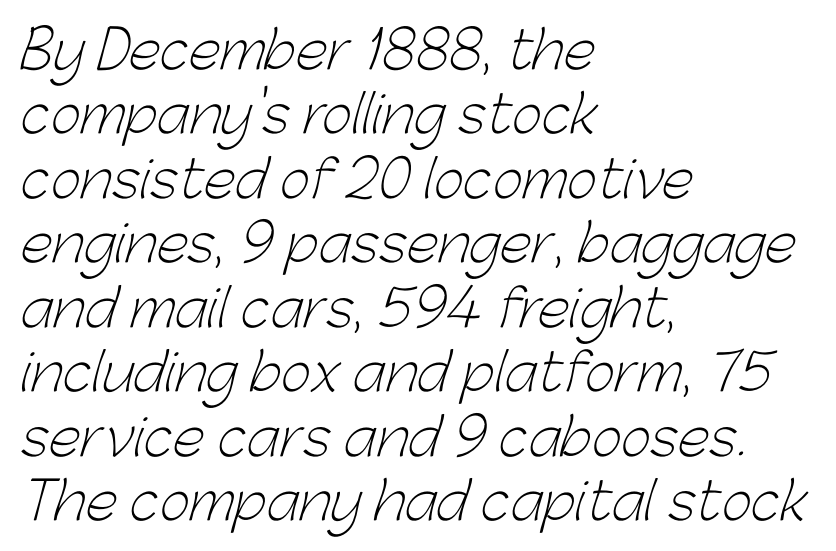
The image shows 52 px light sans-serif type; set left-aligned, line spacing 1.24x, normal letter spacing, not underlined; low stroke contrast and a medium x-height.
